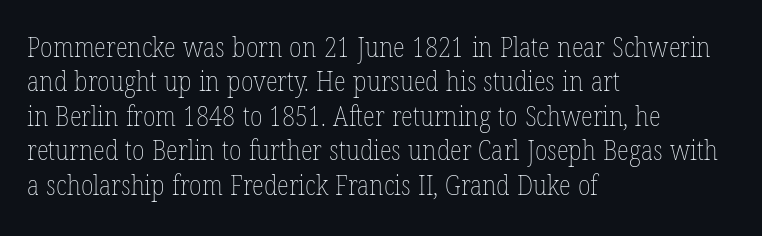
Q: Is the text bold? A: No.
Q: Is the text italic (slanted)? A: No, it is upright.
Q: Is the text underlined? A: No.
Q: How is the paragraph aligned? A: Left-aligned.
Q: Is the spacing between letters normal or unusually wide? A: Normal.
Q: Width (condensed, normal, or wide)? A: Condensed.
Q: Stroke contrast? A: Low.
Q: x-height? A: Medium.
Q: Monospaced? A: No.
